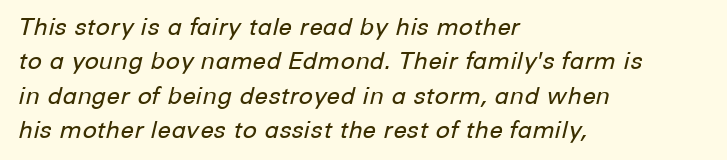
{"italic": "yes", "lean": "right", "slant_degrees": 12, "bold": "no", "underline": "no", "align": "left", "line_spacing": "normal", "line_spacing_ratio": 1.43, "letter_spacing": "normal", "letter_spacing_em": 0.0, "glyph_px": 24}
